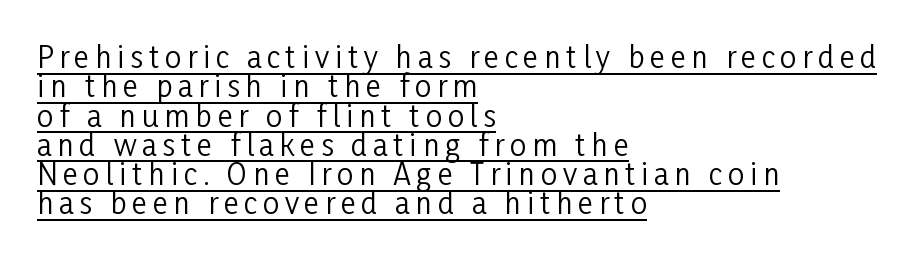
The image shows 29 px regular-weight, condensed sans-serif type, upright; set left-aligned, tight line spacing (1.01x), unusually wide letter spacing (+0.2 em), underlined; low stroke contrast and a medium x-height.
